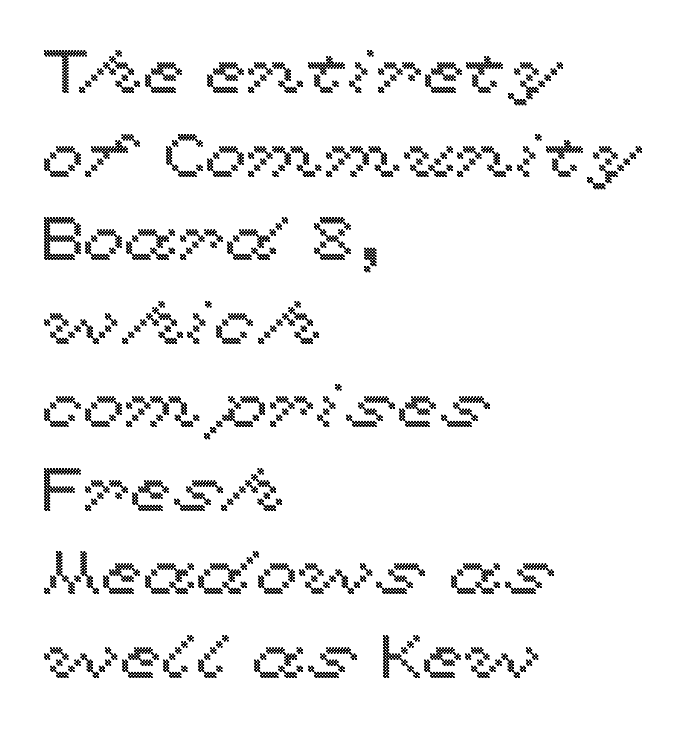
Q: Is the text italic (slanted)? A: Yes.
Q: Is the text underlined? A: No.
Q: How is the paragraph aligned? A: Left-aligned.
Q: Is the spacing between letters normal or unusually wide? A: Normal.
Q: Is the spacing between lines tight, normal or loose? A: Normal.
Q: Width (condensed, normal, or wide)? A: Wide.
Q: x-height? A: Medium.
Q: Monospaced? A: No.
